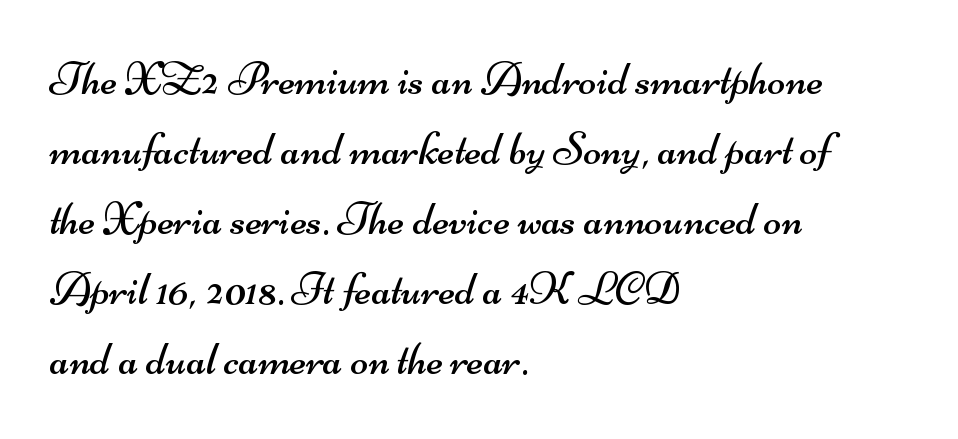
Glance below the letters and you will spot only blank space. Casual observation: everything's shoved over to the left. You can tell from the bare stems that sans-serif type was used. Each letter keeps its own natural width here, so spacing adapts to shape. Weight: not bold — regular or lighter.
